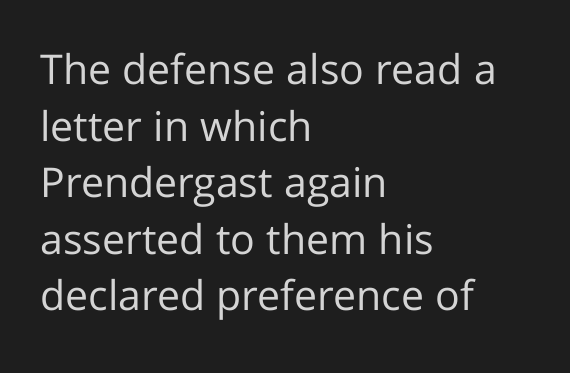
Is there any slant? The stems are plumb. The passage shown is typeset with a sans-serif family. Note the varied advance widths — an 'i' is clearly narrower than an 'm'. Each word holds together tightly as a unit, with standard inter-letter gaps. Each stroke keeps to a modest, everyday thickness or less. Honestly, the row spacing looks completely unremarkable.
